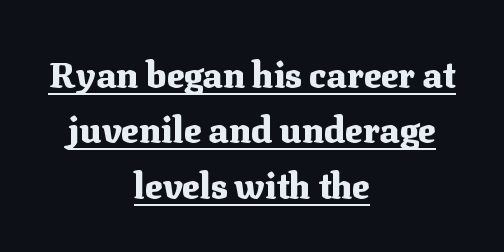
The image shows 36 px heavy serif type, upright; set centered, normal line spacing (1.54x), normal letter spacing, underlined; medium stroke contrast and a medium x-height.
